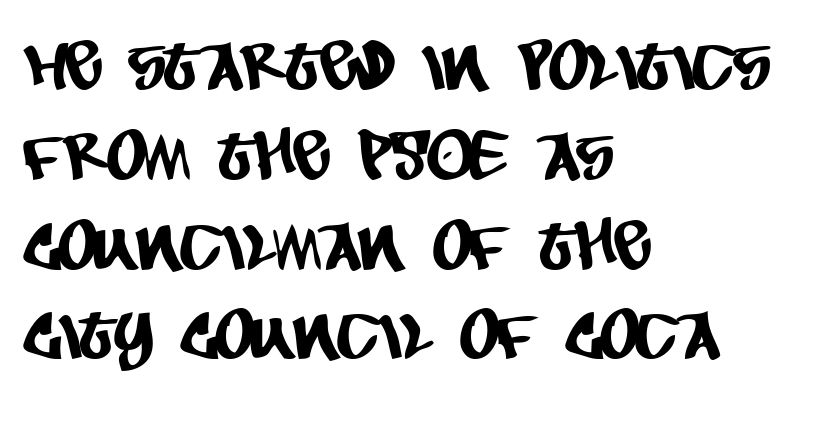
Q: Is the typeface a serif or a sans-serif typeface? A: Sans-serif.
Q: Is the text underlined? A: No.
Q: How is the paragraph aligned? A: Left-aligned.
Q: Is the spacing between letters normal or unusually wide? A: Normal.
Q: Is the spacing between lines tight, normal or loose? A: Normal.
Q: Width (condensed, normal, or wide)? A: Condensed.
Q: Stroke contrast? A: Low.
Q: x-height? A: Large.
Q: Monospaced? A: No.
